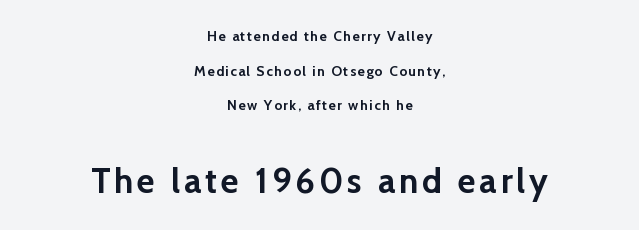
Q: Is the text bold? A: Yes.
Q: Is the text italic (slanted)? A: No, it is upright.
Q: Is the typeface a serif or a sans-serif typeface? A: Sans-serif.
Q: Is the text underlined? A: No.
Q: How is the paragraph aligned? A: Centered.
Q: Is the spacing between lines tight, normal or loose? A: Loose.
Q: Which block of text is set in a larger size, the first (top) or the second (bottom)? A: The second (bottom) one.
Q: Width (condensed, normal, or wide)? A: Normal.
Q: Stroke contrast? A: Low.
Q: x-height? A: Medium.
Q: Monospaced? A: No.
